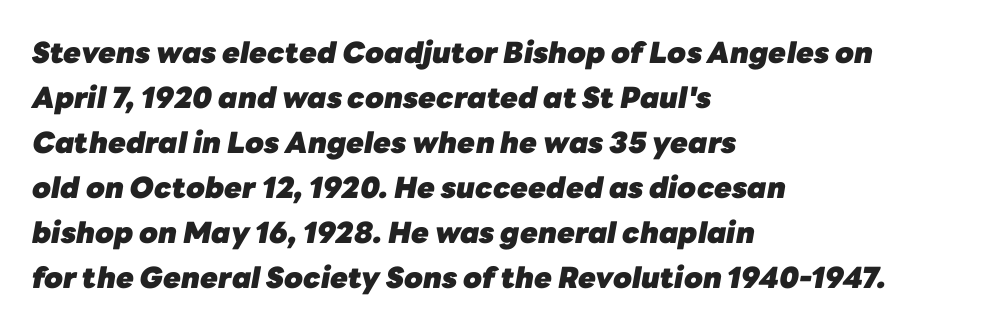
The image shows 29 px heavy type, italic (leaning right); set left-aligned, normal line spacing (1.55x), normal letter spacing, not underlined; low stroke contrast and a medium x-height.
